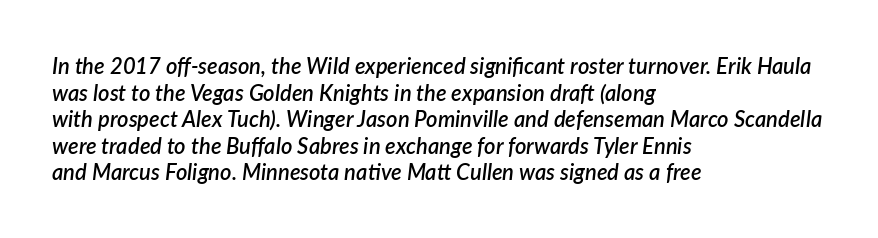
{"italic": "yes", "lean": "right", "slant_degrees": 7, "bold": "semi", "underline": "no", "align": "left", "line_spacing_ratio": 1.21, "letter_spacing": "normal", "letter_spacing_em": 0.0, "glyph_px": 22}
